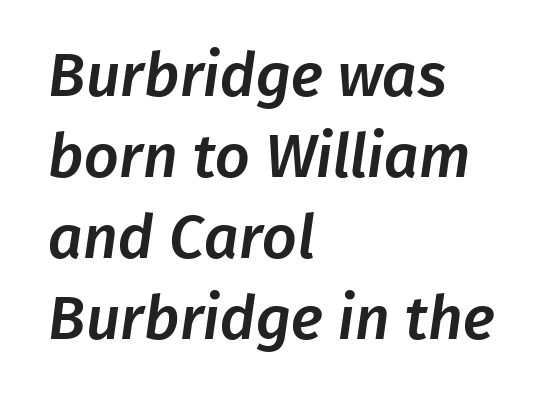
Q: Is the typeface a serif or a sans-serif typeface? A: Sans-serif.
Q: Is the text underlined? A: No.
Q: How is the paragraph aligned? A: Left-aligned.
Q: Is the spacing between letters normal or unusually wide? A: Normal.
Q: Is the spacing between lines tight, normal or loose? A: Normal.
Q: Width (condensed, normal, or wide)? A: Normal.
Q: Stroke contrast? A: Low.
Q: x-height? A: Medium.
Q: Monospaced? A: No.
